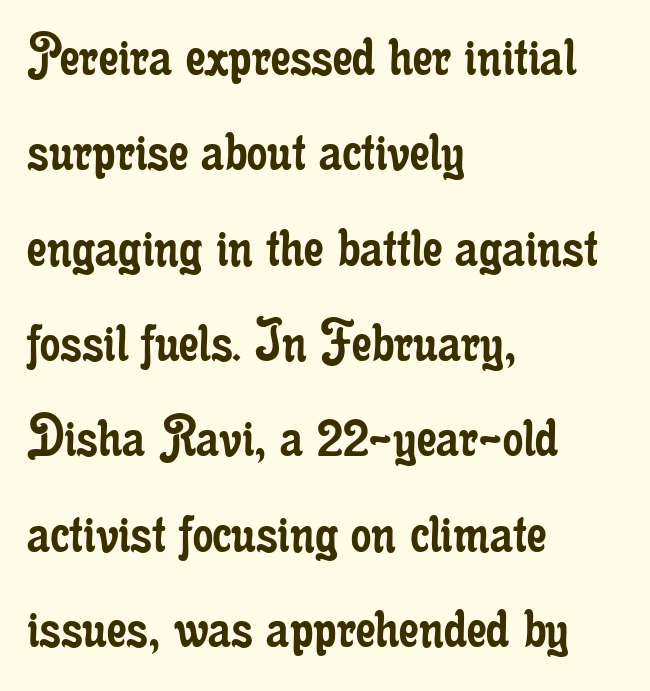
Q: Is the text bold? A: No.
Q: Is the text italic (slanted)? A: No, it is upright.
Q: Is the typeface a serif or a sans-serif typeface? A: Serif.
Q: Is the text underlined? A: No.
Q: How is the paragraph aligned? A: Left-aligned.
Q: Is the spacing between letters normal or unusually wide? A: Normal.
Q: Is the spacing between lines tight, normal or loose? A: Normal.
Q: Width (condensed, normal, or wide)? A: Condensed.
Q: Stroke contrast? A: Low.
Q: x-height? A: Small.
Q: Monospaced? A: No.
